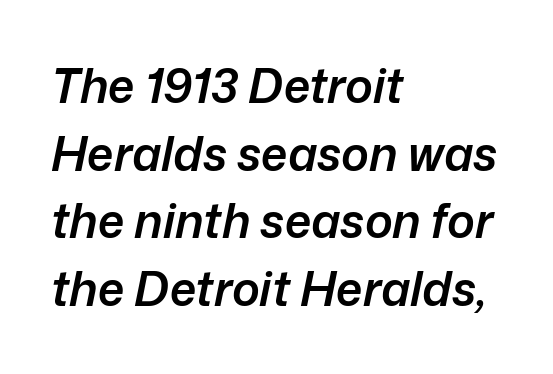
{"italic": "yes", "lean": "right", "slant_degrees": 12, "bold": "semi", "weight": "semibold", "width": "normal", "stroke_contrast": "low", "x_height": "medium", "monospaced": "no", "underline": "no", "align": "left", "line_spacing": "normal", "line_spacing_ratio": 1.44, "letter_spacing": "normal", "letter_spacing_em": 0.0, "glyph_px": 47}
